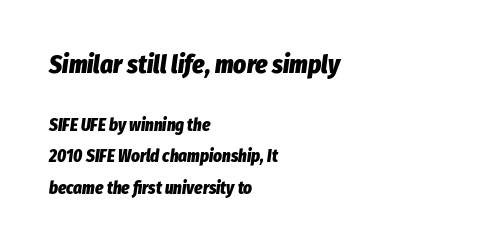
Q: Is the text bold? A: Yes.
Q: Is the text italic (slanted)? A: Yes, it leans right by about 8 degrees.
Q: Is the text underlined? A: No.
Q: How is the paragraph aligned? A: Left-aligned.
Q: Is the spacing between letters normal or unusually wide? A: Normal.
Q: Which block of text is set in a larger size, the first (top) or the second (bottom)? A: The first (top) one.
